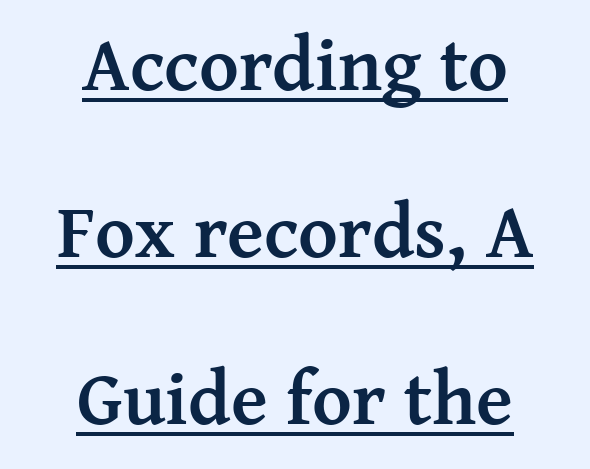
Q: Is the text bold? A: Yes.
Q: Is the text italic (slanted)? A: No, it is upright.
Q: Is the typeface a serif or a sans-serif typeface? A: Serif.
Q: Is the text underlined? A: Yes.
Q: How is the paragraph aligned? A: Centered.
Q: Is the spacing between letters normal or unusually wide? A: Normal.
Q: Is the spacing between lines tight, normal or loose? A: Loose.
Q: Width (condensed, normal, or wide)? A: Normal.
Q: Stroke contrast? A: Medium.
Q: x-height? A: Medium.
Q: Monospaced? A: No.
